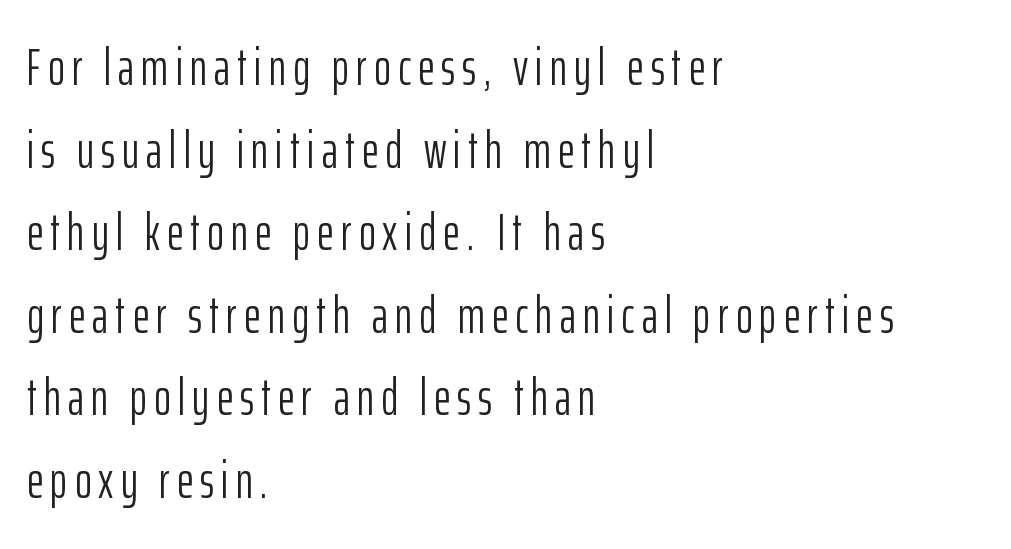
Rendered with straight, roman letterforms. Vertical stems look standard width or narrower in stroke. Underlining? Definitely not there. The lines are quadded left. A sans-serif font was chosen for this passage. The letters advance in unequal steps, a hallmark of proportional type.
